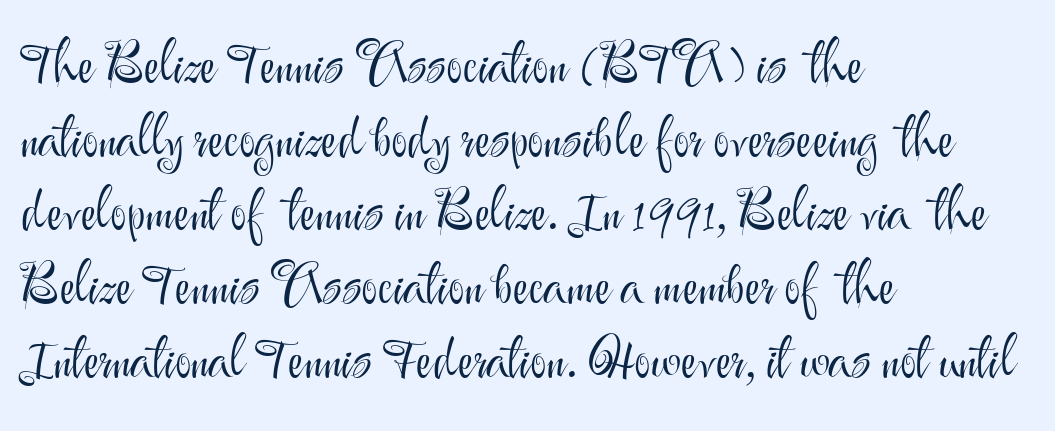
The image shows 55 px light sans-serif type; set left-aligned, normal line spacing (1.34x), normal letter spacing, not underlined; medium stroke contrast and a small x-height.
